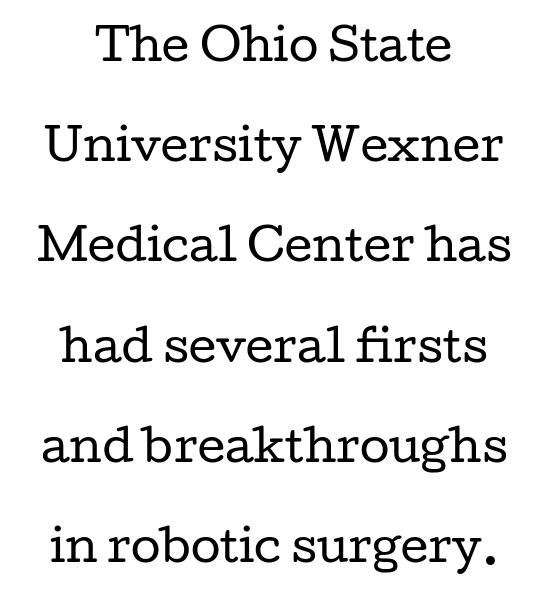
The image shows 43 px regular-weight, wide serif type, upright; set centered, loose line spacing (2.33x), normal letter spacing, not underlined; low stroke contrast and a medium x-height.
